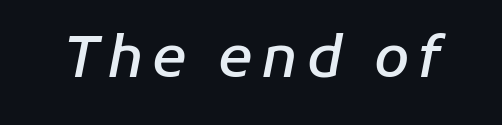
{"italic": "yes", "lean": "right", "slant_degrees": 11, "bold": "semi", "weight": "semibold", "width": "normal", "stroke_contrast": "low", "x_height": "medium", "monospaced": "no", "underline": "no", "glyph_px": 57}
